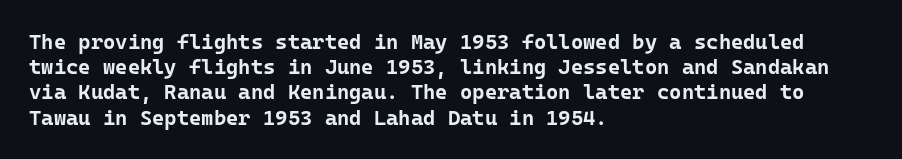
Each line starts at the same left margin while the right side varies. Upright lettering throughout. What stands out about the letter spacing? Nothing — it is the standard amount. Check the space under the baseline: it is left empty. The typesetting leans heavy: a genuine bold.
